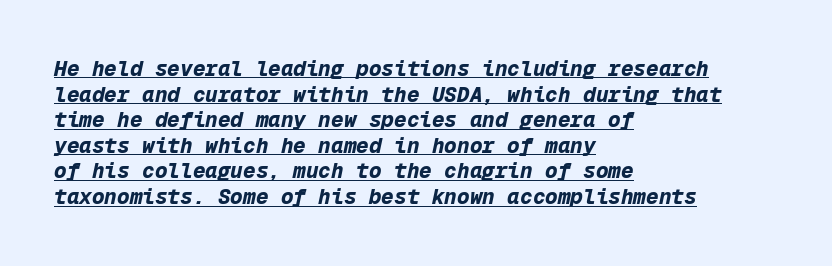
Q: Is the text bold? A: Yes.
Q: Is the text italic (slanted)? A: Yes, it leans right by about 12 degrees.
Q: Is the text underlined? A: Yes.
Q: How is the paragraph aligned? A: Left-aligned.
Q: Is the spacing between letters normal or unusually wide? A: Normal.
